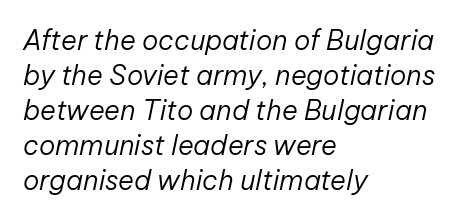
Check under the words: just untouched page. The weight tops out at a normal text grade. Style check: oblique. The rendering uses a moderate line-height, typical for paragraphs.
